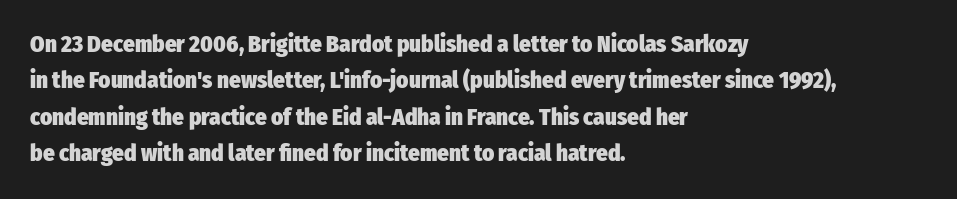
{"italic": "no", "bold": "yes", "underline": "no", "align": "left", "line_spacing": "normal", "line_spacing_ratio": 1.58, "letter_spacing": "normal", "letter_spacing_em": 0.0, "glyph_px": 23}
